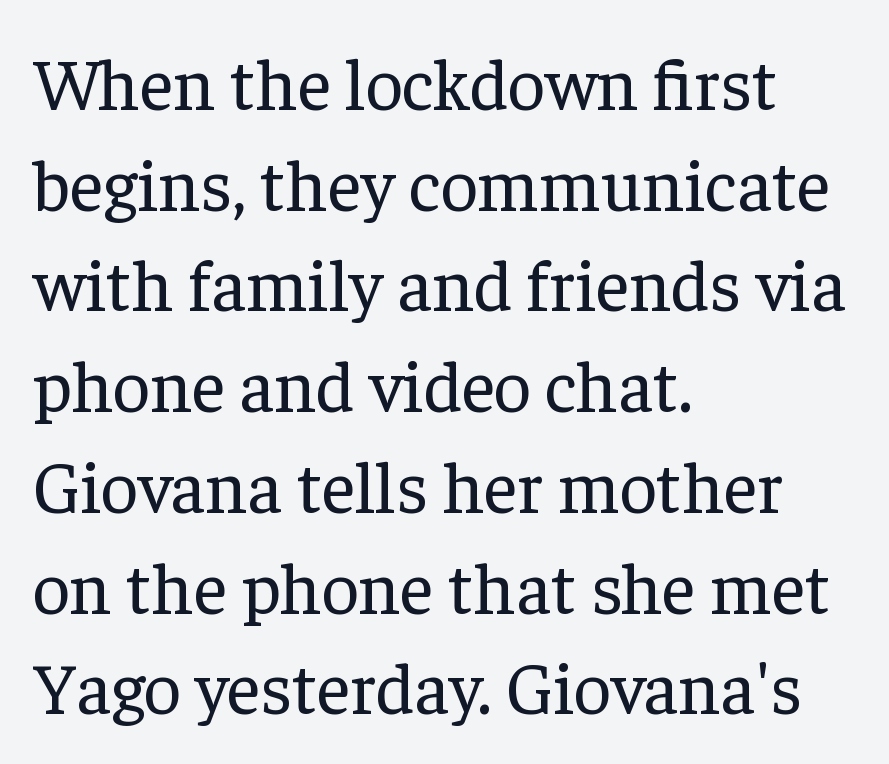
A typesetter would call this leading conventional body-copy spacing. The gap between lines stays unmarked. Vertical stems look standard width or narrower in stroke. Compared with typical body copy, the letter spacing here is the same. This is roman type, the default non-slanted kind.
